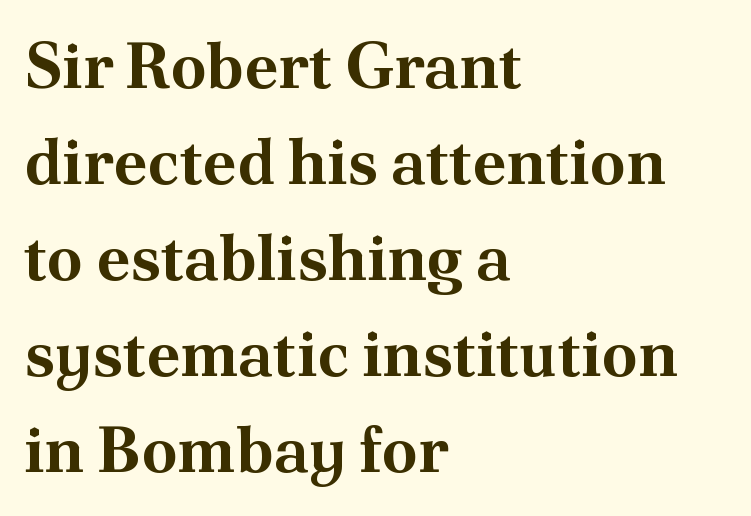
{"serif": "yes", "italic": "no", "bold": "yes", "weight": "bold", "width": "normal", "stroke_contrast": "medium", "x_height": "small", "monospaced": "no", "underline": "no", "align": "left", "line_spacing": "normal", "line_spacing_ratio": 1.5, "letter_spacing": "normal", "letter_spacing_em": 0.0, "glyph_px": 64}
